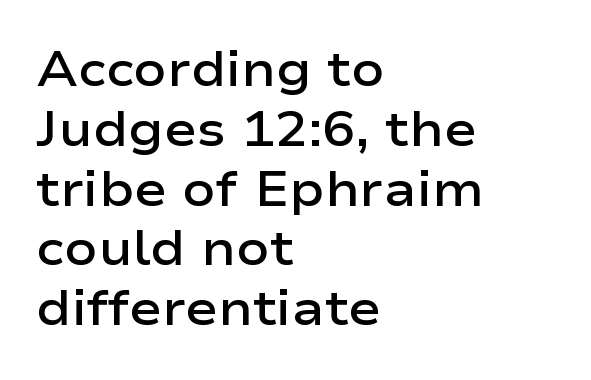
The image shows 49 px semibold, wide sans-serif type, upright; set left-aligned, line spacing 1.22x, normal letter spacing, not underlined; low stroke contrast and a medium x-height.
